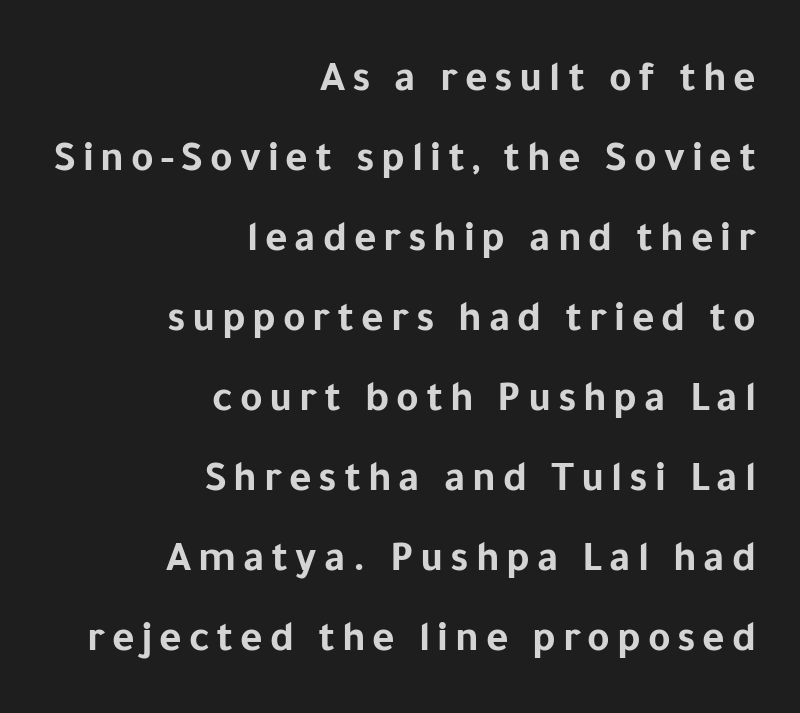
Emphasis by weight is at full strength: bold. The letters advance in unequal steps, a hallmark of proportional type. Vertical strokes here are truly vertical. The space directly below the letters is spotless.
